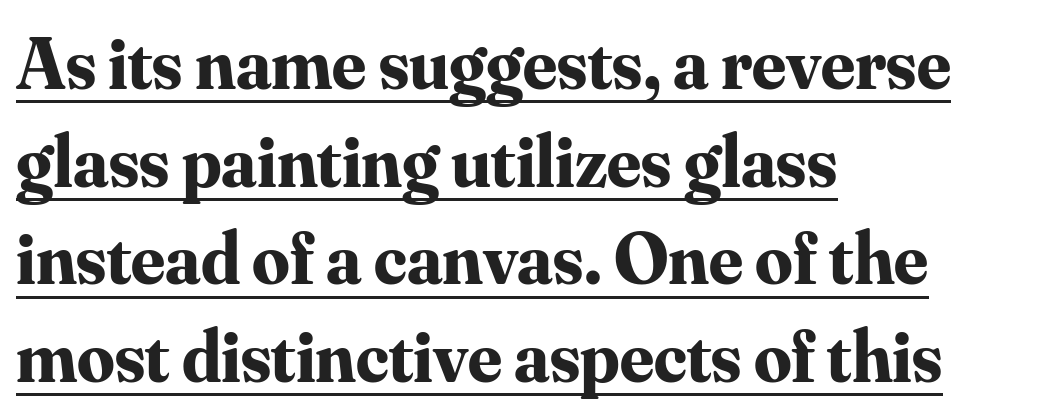
Q: Is the text bold? A: Yes.
Q: Is the text italic (slanted)? A: No, it is upright.
Q: Is the typeface a serif or a sans-serif typeface? A: Serif.
Q: Is the text underlined? A: Yes.
Q: How is the paragraph aligned? A: Left-aligned.
Q: Is the spacing between letters normal or unusually wide? A: Normal.
Q: Is the spacing between lines tight, normal or loose? A: Normal.
Q: Width (condensed, normal, or wide)? A: Normal.
Q: Stroke contrast? A: Medium.
Q: x-height? A: Small.
Q: Monospaced? A: No.
